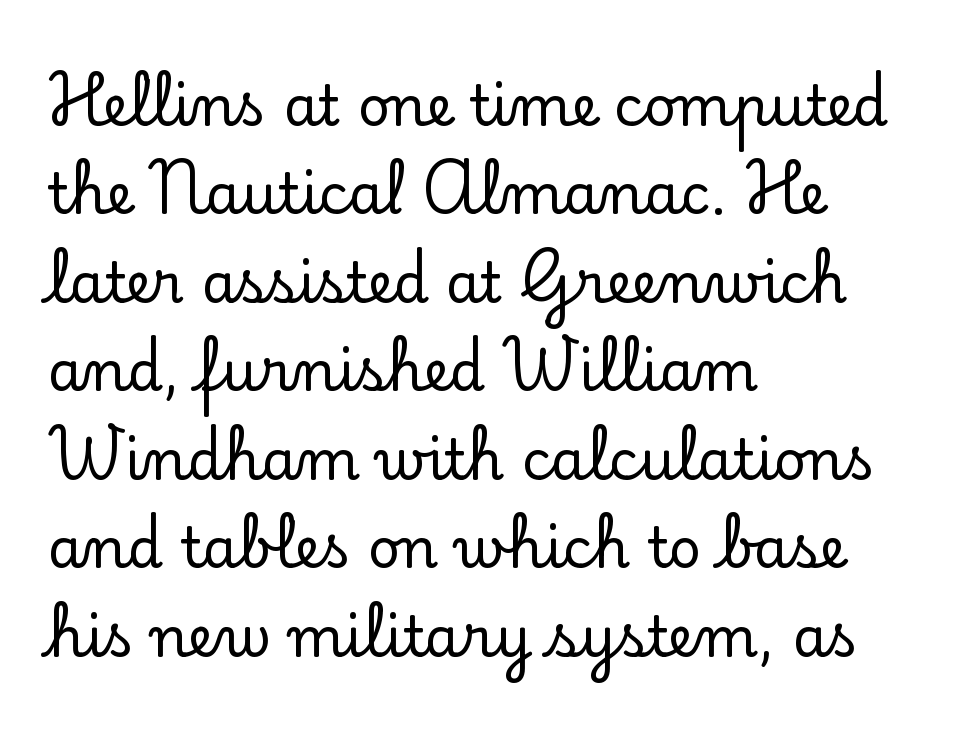
The image shows 56 px serif type, upright; set left-aligned, normal line spacing (1.58x), normal letter spacing, not underlined; low stroke contrast and a small x-height.
